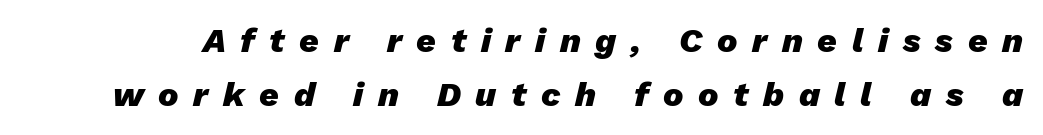
Q: Is the text bold? A: Yes.
Q: Is the text italic (slanted)? A: Yes, it leans right by about 13 degrees.
Q: Is the text underlined? A: No.
Q: Is the spacing between letters normal or unusually wide? A: Unusually wide.
Q: Is the spacing between lines tight, normal or loose? A: Normal.
Q: Width (condensed, normal, or wide)? A: Normal.
Q: Stroke contrast? A: Low.
Q: x-height? A: Medium.
Q: Monospaced? A: No.
